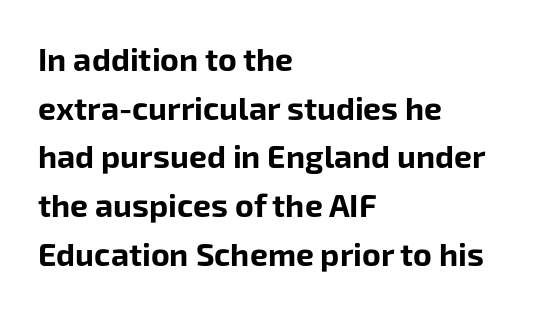
Q: Is the text bold? A: Yes.
Q: Is the text italic (slanted)? A: No, it is upright.
Q: Is the typeface a serif or a sans-serif typeface? A: Sans-serif.
Q: Is the text underlined? A: No.
Q: How is the paragraph aligned? A: Left-aligned.
Q: Is the spacing between letters normal or unusually wide? A: Normal.
Q: Is the spacing between lines tight, normal or loose? A: Normal.
Q: Width (condensed, normal, or wide)? A: Normal.
Q: Stroke contrast? A: Low.
Q: x-height? A: Medium.
Q: Monospaced? A: No.
